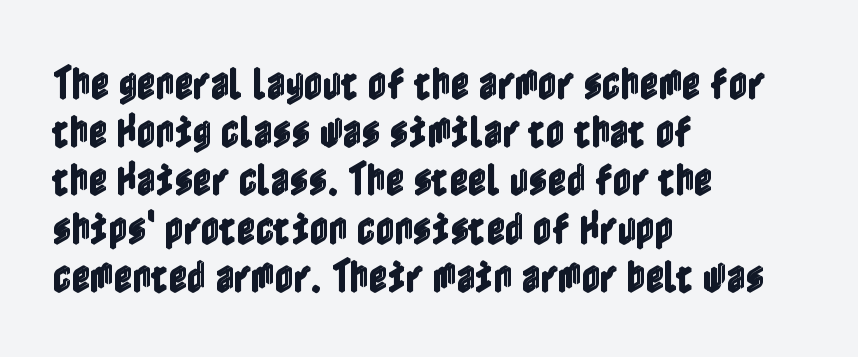
Q: Is the text italic (slanted)? A: No, it is upright.
Q: Is the text underlined? A: No.
Q: How is the paragraph aligned? A: Left-aligned.
Q: Is the spacing between letters normal or unusually wide? A: Normal.
Q: Is the spacing between lines tight, normal or loose? A: Normal.
Q: Width (condensed, normal, or wide)? A: Condensed.
Q: x-height? A: Medium.
